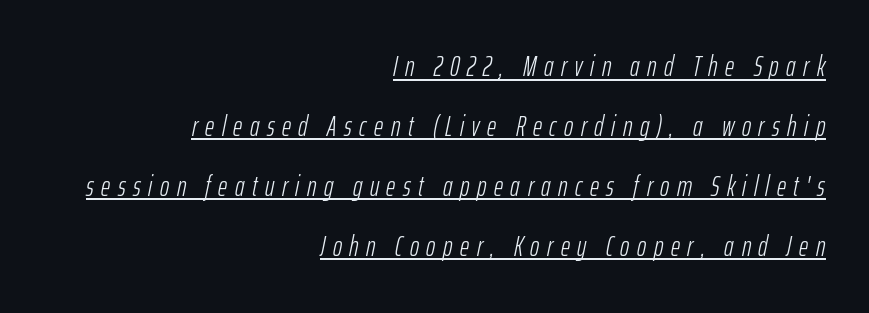
Casual observation: everything's shoved over to the right. Leading is clearly above the norm, producing a sparse column. The line texture is sparse and dotted thanks to wide tracking. Underline: present.
